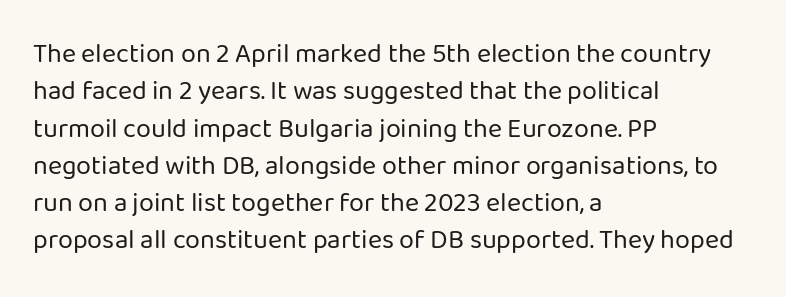
The image shows 27 px text type, upright; set left-aligned, normal line spacing (1.38x), normal letter spacing, not underlined.
